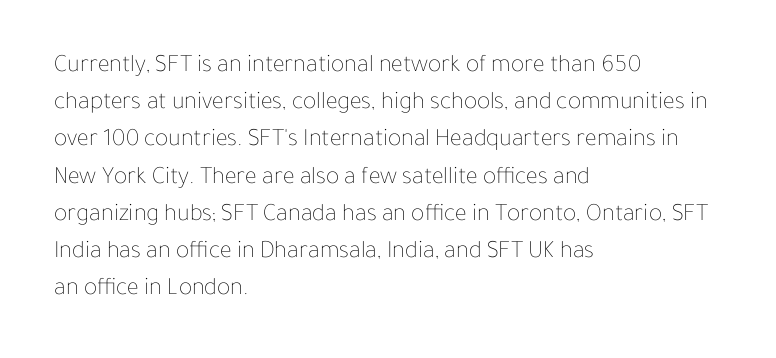
The image shows 25 px text type, upright; set left-aligned, normal line spacing (1.49x), normal letter spacing, not underlined.
